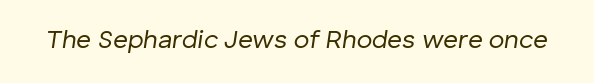
{"italic": "yes", "lean": "right", "slant_degrees": 8, "bold": "no", "underline": "no", "letter_spacing": "normal", "letter_spacing_em": 0.0, "glyph_px": 26}
